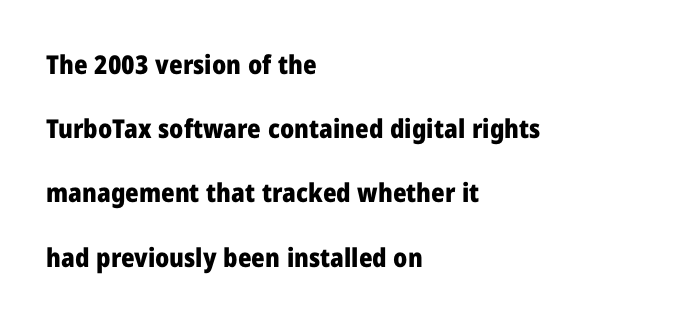
Rows of type keep a wide berth in the vertical direction. Honestly, there is no underline to notice here at all. Look at the stroke-to-counter ratio: heavy, a bold. If you drew a ruler down the left edge, every line would touch it. Does extra space separate the letters? No, they use regular spacing. Designer's note — italics off, roman on.
